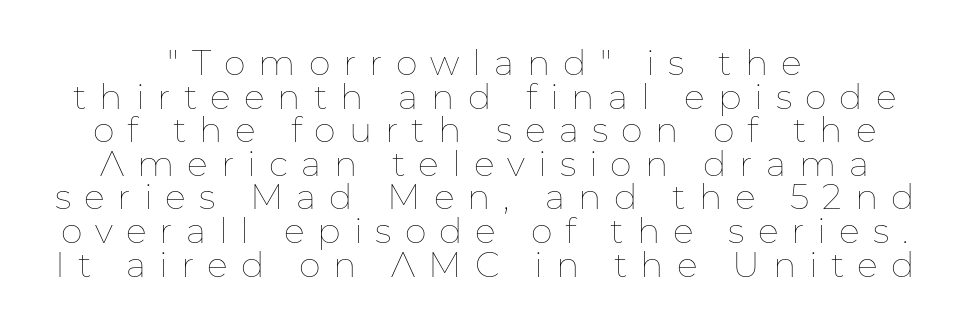
A student would call this center alignment; a typographer would say set centered. Summary of vertical rhythm: compact, with narrow interline spacing. Clear beneath every line of the passage. Looks like regular typesetting: each glyph gets only the width it needs.
